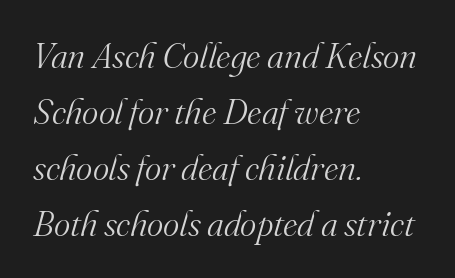
The image shows 35 px light serif type, italic (leaning right); set left-aligned, normal line spacing (1.6x), normal letter spacing, not underlined; medium stroke contrast and a small x-height.
